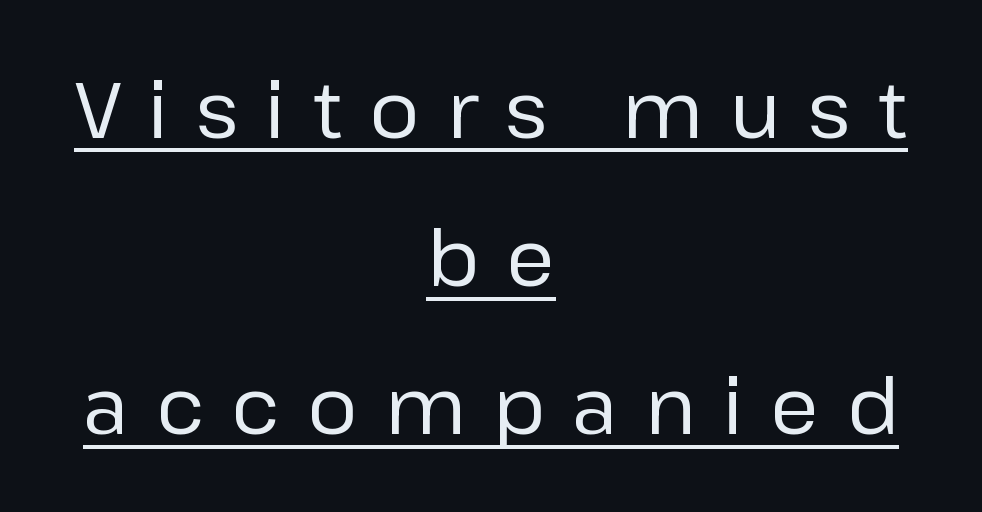
The image shows 78 px regular-weight sans-serif type, upright; set centered, loose line spacing (1.9x), unusually wide letter spacing (+0.35 em), underlined; low stroke contrast and a medium x-height.
